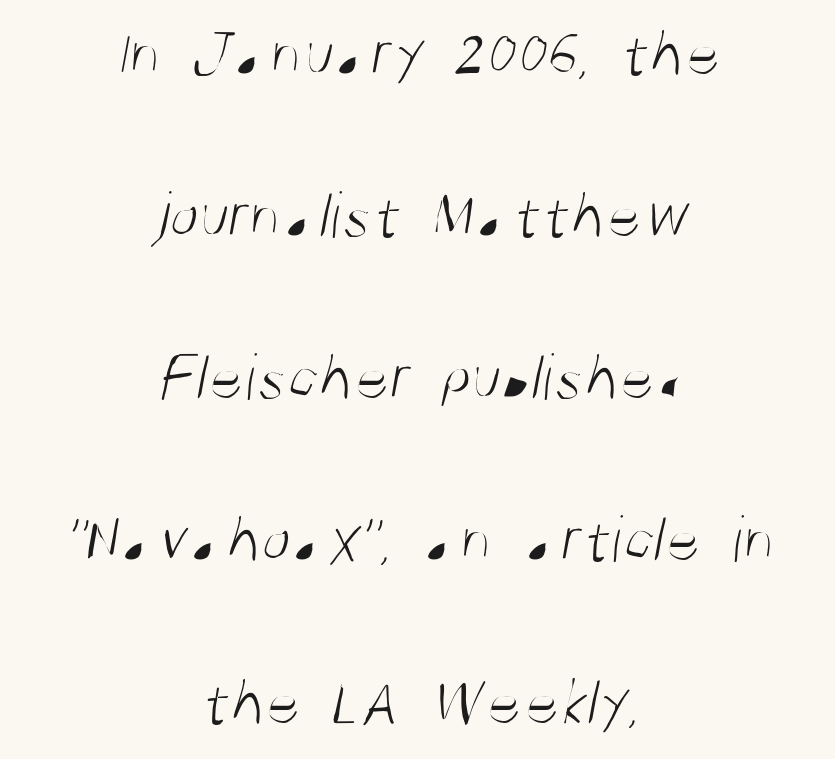
Just letters on the line, the space beneath them empty. Loosely led — the rows are spread out. Here the designer chose a conventional face with non-uniform glyph widths. The cut favours lightness, reaching ordinary text weight at its darkest.
